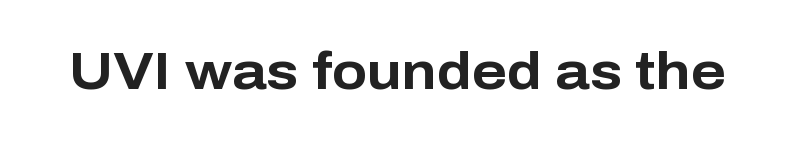
The image shows 52 px bold sans-serif type, upright; set normal letter spacing, not underlined; low stroke contrast and a medium x-height.
